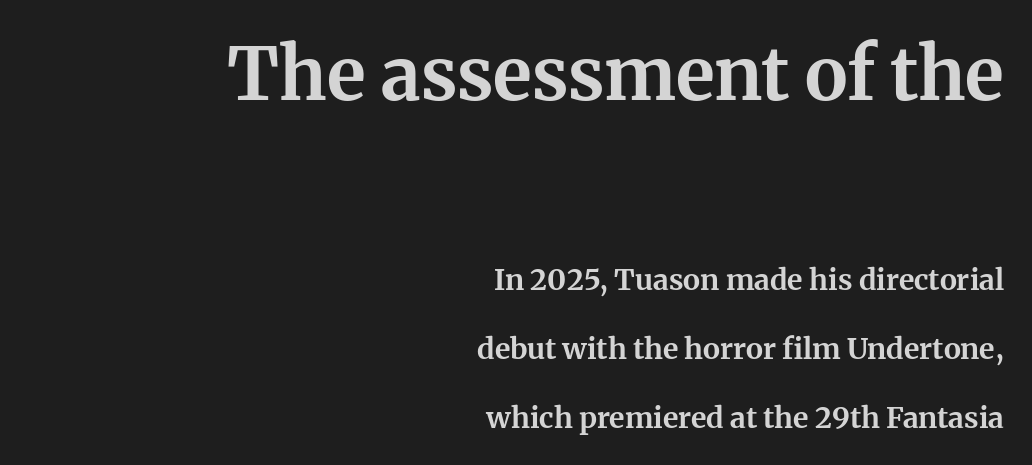
The image shows 73 px bold serif type, upright; set right-aligned, loose line spacing (2.39x), normal letter spacing, not underlined; the first (top) block is 2.52x larger; medium stroke contrast and a medium x-height.
